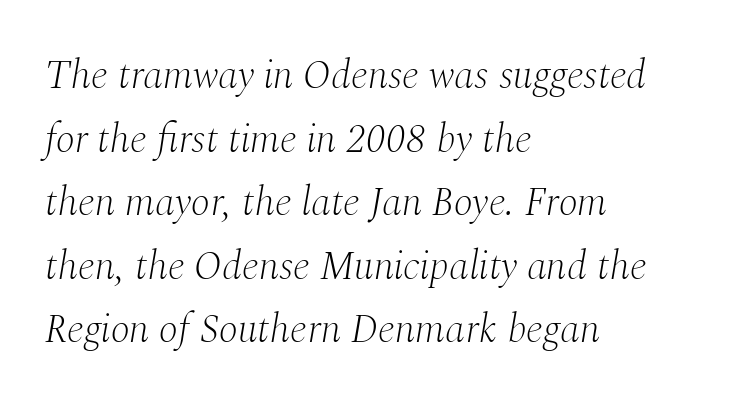
{"serif": "yes", "italic": "yes", "lean": "right", "slant_degrees": 10, "bold": "no", "weight": "light", "width": "normal", "stroke_contrast": "medium", "x_height": "medium", "monospaced": "no", "underline": "no", "align": "left", "line_spacing": "normal", "line_spacing_ratio": 1.59, "letter_spacing": "normal", "letter_spacing_em": 0.0, "glyph_px": 40}
